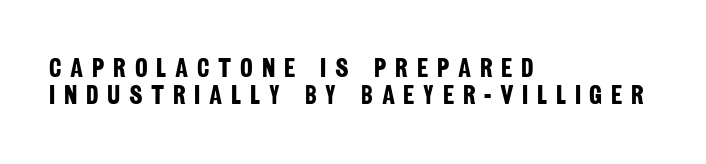
Q: Is the text bold? A: Yes.
Q: Is the text underlined? A: No.
Q: How is the paragraph aligned? A: Left-aligned.
Q: Is the spacing between letters normal or unusually wide? A: Unusually wide.
Q: Is the spacing between lines tight, normal or loose? A: Tight.
